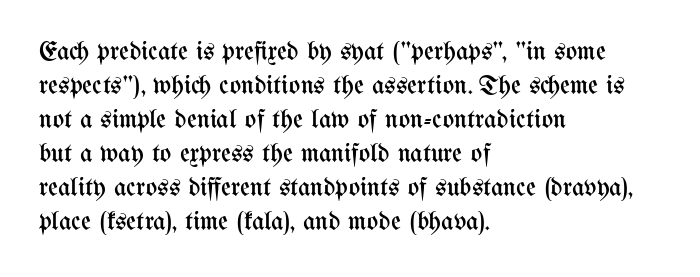
{"italic": "no", "bold": "no", "underline": "no", "align": "left", "line_spacing": "normal", "line_spacing_ratio": 1.26, "letter_spacing": "normal", "letter_spacing_em": 0.0, "glyph_px": 27}
